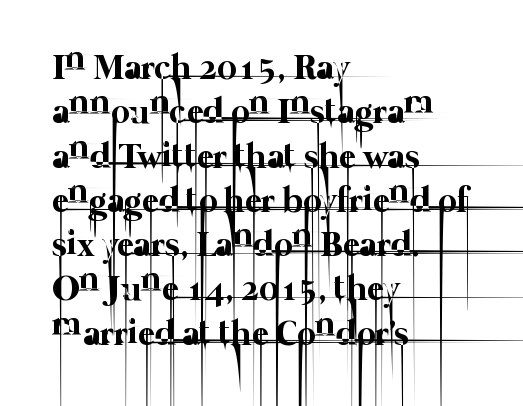
The image shows 36 px thin type; set left-aligned, line spacing 1.23x, normal letter spacing, not underlined; low stroke contrast and a medium x-height.
